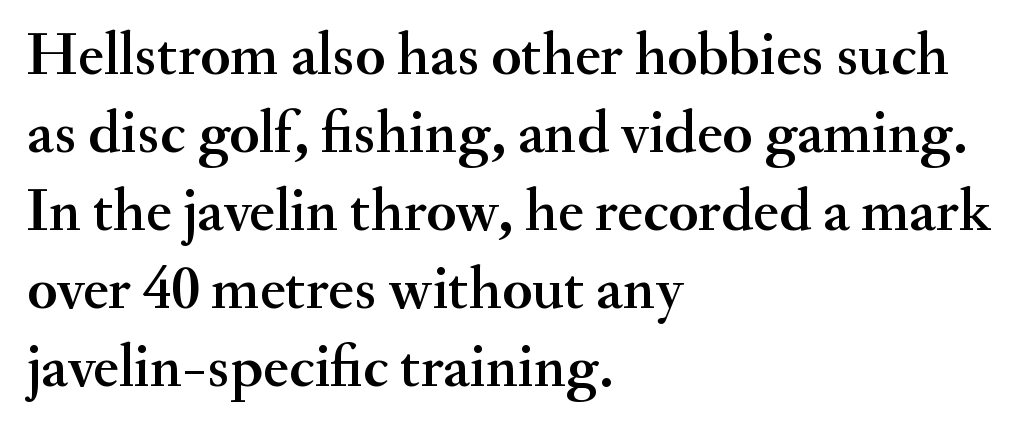
Q: Is the text italic (slanted)? A: No, it is upright.
Q: Is the typeface a serif or a sans-serif typeface? A: Serif.
Q: Is the text underlined? A: No.
Q: How is the paragraph aligned? A: Left-aligned.
Q: Is the spacing between letters normal or unusually wide? A: Normal.
Q: Is the spacing between lines tight, normal or loose? A: Normal.
Q: Width (condensed, normal, or wide)? A: Normal.
Q: Stroke contrast? A: Medium.
Q: x-height? A: Small.
Q: Monospaced? A: No.
